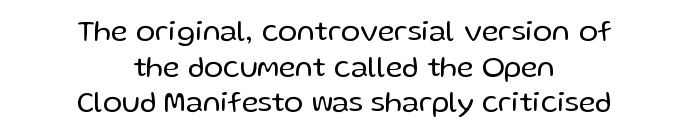
The rendering uses natural spacing where letterforms have individual widths. The typeface chosen for these lines omits serifs. No chunkiness to these letters — they're not bold. The lettering stays uniformly vertical, giving the passage a roman look.
